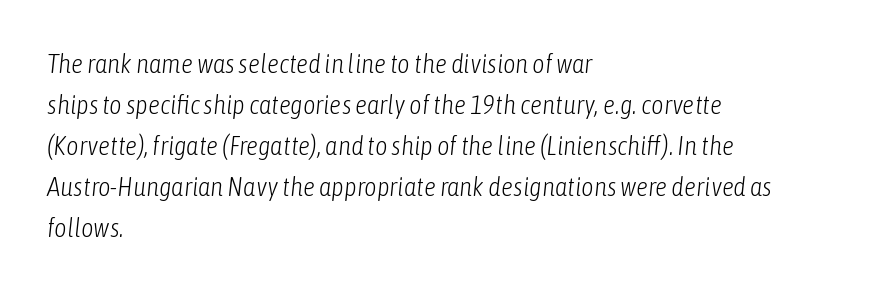
The baseline area is clear. Reading down the block, your eye returns to a fixed left position each line. The characters are drawn with everyday or finer stroke widths. Compared with typical body copy, the letter spacing here is the same. The whole block is typeset with a tilt. The rows are spaced the way most documents space them.
